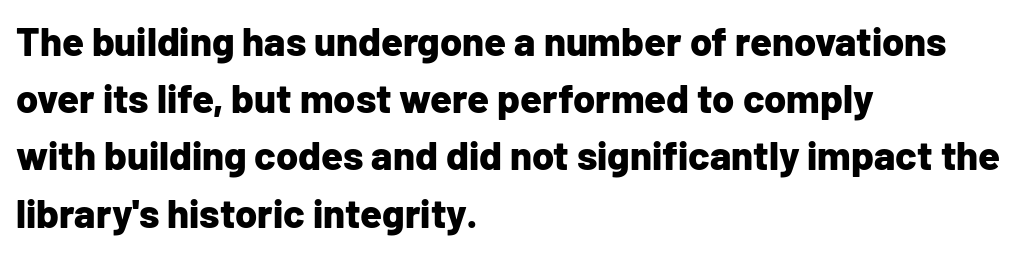
{"serif": "no", "italic": "no", "bold": "yes", "weight": "bold", "width": "normal", "stroke_contrast": "low", "x_height": "medium", "monospaced": "no", "underline": "no", "align": "left", "line_spacing": "normal", "line_spacing_ratio": 1.43, "letter_spacing": "normal", "letter_spacing_em": 0.0, "glyph_px": 40}
